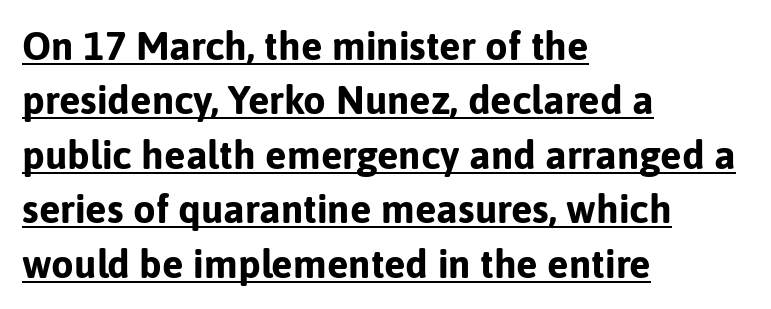
If you measured baseline to baseline, you'd find a middling distance. No italicization has been applied; the sample stays upright. Emphasis is given by a line drawn under the lettering. Here the glyphs are tracked normally, forming tight word shapes. Thick stems and heavy bowls — unmistakably bold. The lines in this sample share a left origin and differ only in where they stop.
